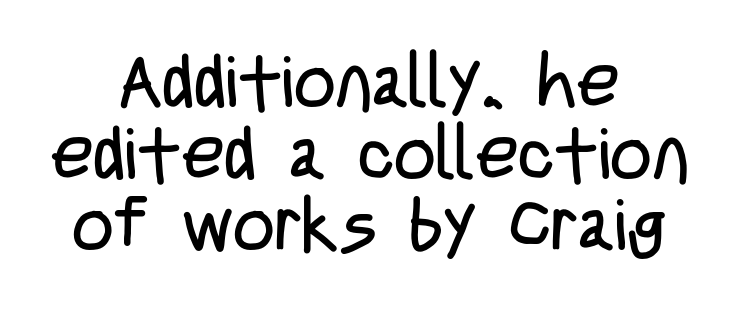
{"serif": "no", "italic": "no", "bold": "no", "weight": "regular", "width": "condensed", "stroke_contrast": "low", "x_height": "large", "monospaced": "no", "underline": "no", "align": "center", "line_spacing": "tight", "line_spacing_ratio": 0.98, "letter_spacing": "normal", "letter_spacing_em": 0.0, "glyph_px": 73}
